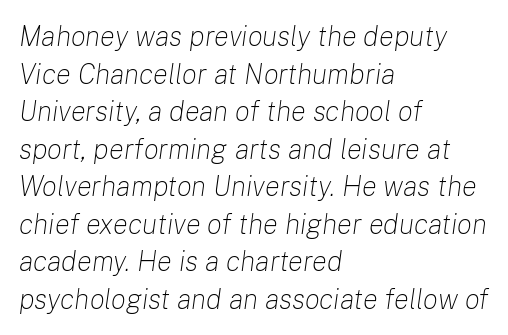
The image shows 28 px light type, italic (leaning right); set left-aligned, normal line spacing (1.34x), normal letter spacing, not underlined; low stroke contrast and a medium x-height.
